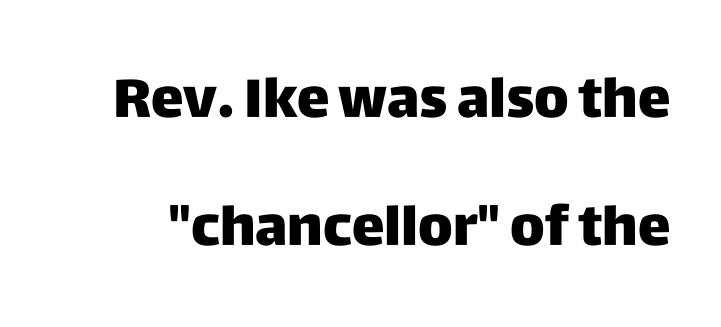
The image shows 55 px heavy sans-serif type, upright; set loose line spacing (2.32x), normal letter spacing, not underlined; low stroke contrast and a large x-height.
